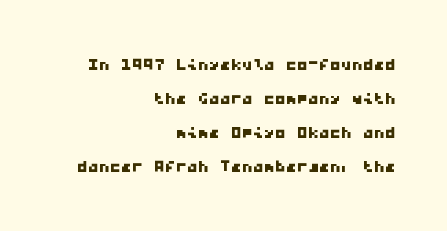
Q: Is the text underlined? A: No.
Q: How is the paragraph aligned? A: Right-aligned.
Q: Is the spacing between letters normal or unusually wide? A: Normal.
Q: Is the spacing between lines tight, normal or loose? A: Normal.
